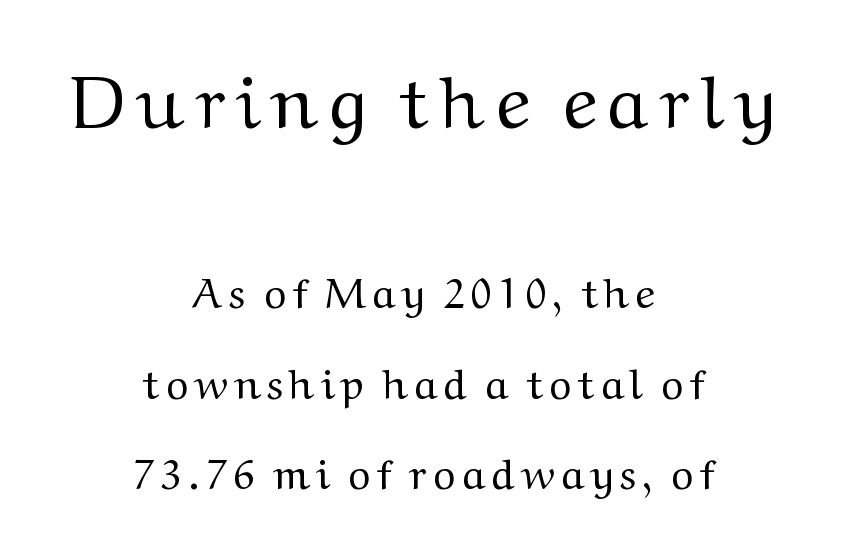
{"serif": "yes", "italic": "no", "bold": "no", "weight": "regular", "width": "wide", "stroke_contrast": "medium", "x_height": "medium", "monospaced": "no", "underline": "no", "align": "center", "line_spacing": "loose", "line_spacing_ratio": 2.16, "larger_block": "first", "size_ratio": 1.76, "glyph_px": 74}
